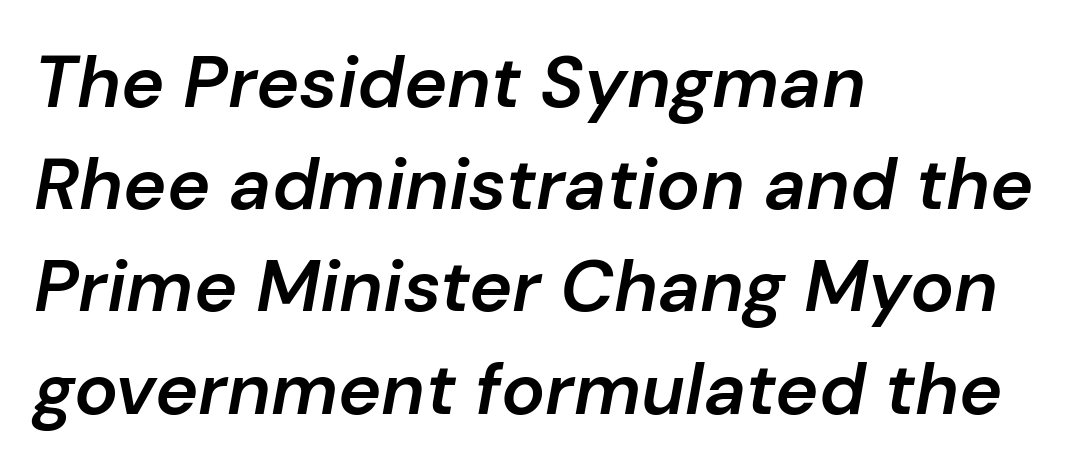
Rows of type keep a routine distance in the vertical direction. Caption: multi-line text, flush left, ragged right. The passage shown is semibold, sitting just below true bold. The passage shown is not underscored anywhere. Looking at the ascenders, they clearly lean.
